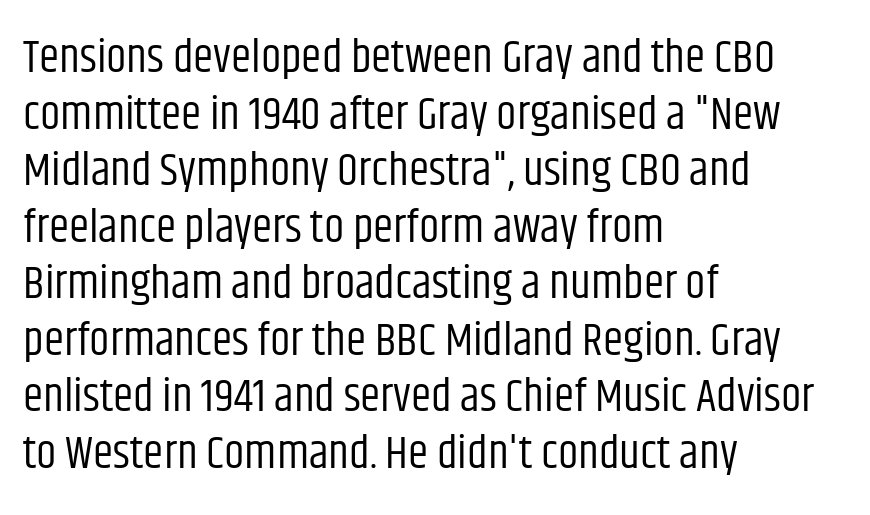
The image shows 46 px regular-weight, condensed sans-serif type, upright; set left-aligned, line spacing 1.23x, normal letter spacing, not underlined; low stroke contrast and a large x-height.
